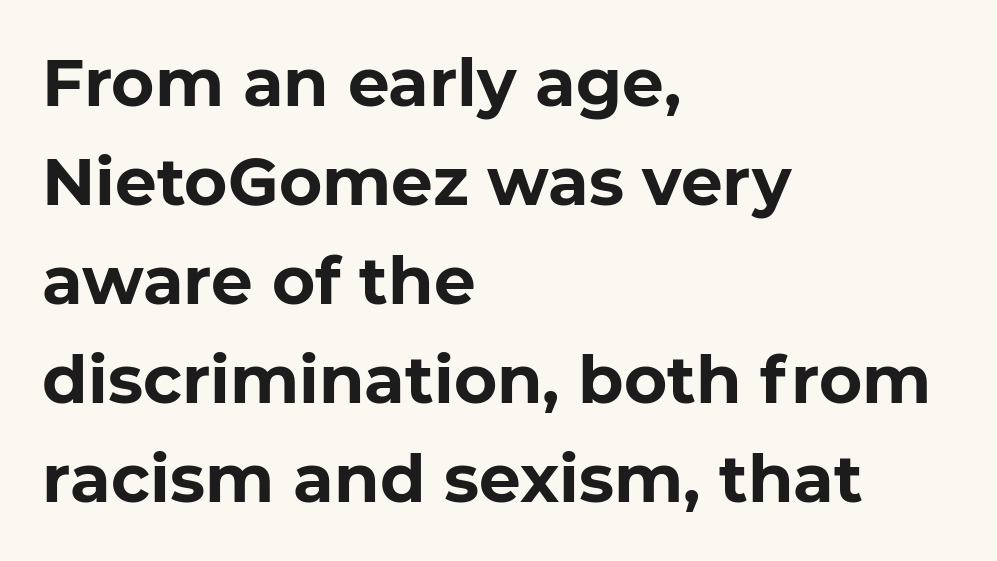
Q: Is the text bold? A: Yes.
Q: Is the typeface a serif or a sans-serif typeface? A: Sans-serif.
Q: Is the text underlined? A: No.
Q: How is the paragraph aligned? A: Left-aligned.
Q: Is the spacing between letters normal or unusually wide? A: Normal.
Q: Is the spacing between lines tight, normal or loose? A: Normal.
Q: Width (condensed, normal, or wide)? A: Normal.
Q: Stroke contrast? A: Low.
Q: x-height? A: Medium.
Q: Monospaced? A: No.
